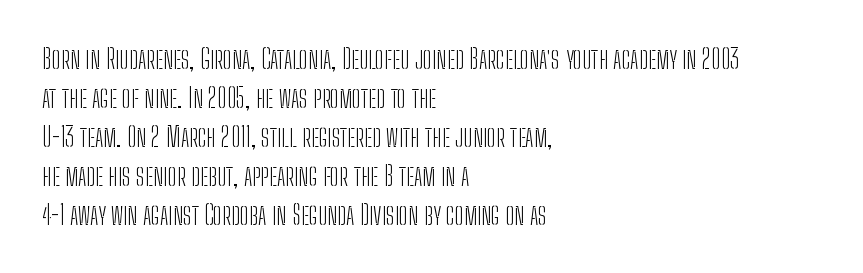
Nothing heavy about these letters — not bold at all. The block of text has a typical density, with ordinary space between rows. Posture: straight, roman, zero tilt. Quick note: underline off. The letterforms sit shoulder to shoulder at normal distance.
